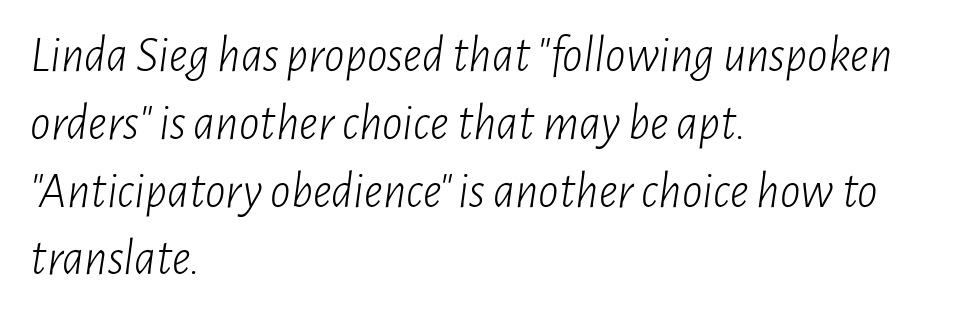
{"italic": "yes", "lean": "right", "slant_degrees": 7, "bold": "no", "weight": "light", "width": "condensed", "stroke_contrast": "low", "x_height": "medium", "monospaced": "no", "underline": "no", "align": "left", "line_spacing": "normal", "line_spacing_ratio": 1.33, "letter_spacing": "normal", "letter_spacing_em": 0.0, "glyph_px": 51}
